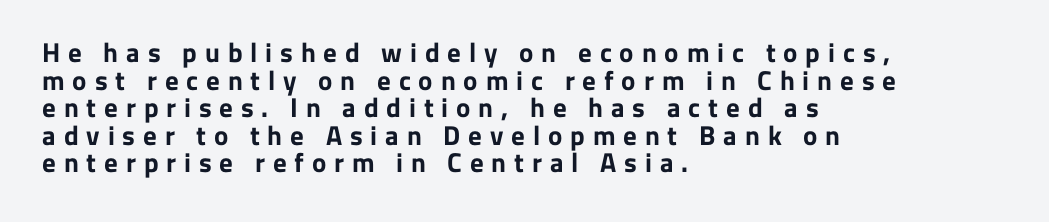
The image shows 27 px bold type, upright; set left-aligned, tight line spacing (1.02x), unusually wide letter spacing (+0.29 em), not underlined.
